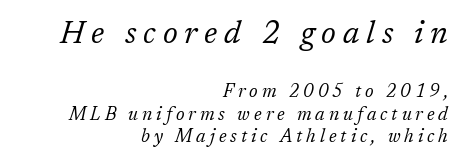
{"serif": "yes", "italic": "yes", "lean": "right", "slant_degrees": 17, "bold": "no", "weight": "regular", "width": "normal", "stroke_contrast": "low", "x_height": "medium", "monospaced": "no", "underline": "no", "align": "right", "line_spacing_ratio": 1.24, "letter_spacing": "wide", "letter_spacing_em": 0.22, "larger_block": "first", "size_ratio": 1.72, "glyph_px": 31}
